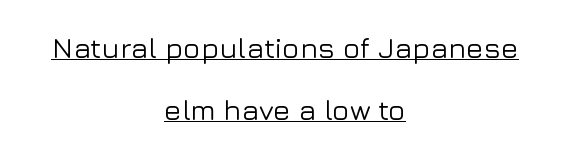
The image shows 29 px sans-serif type, upright; set centered, loose line spacing (2.13x), normal letter spacing, underlined; low stroke contrast and a medium x-height.
